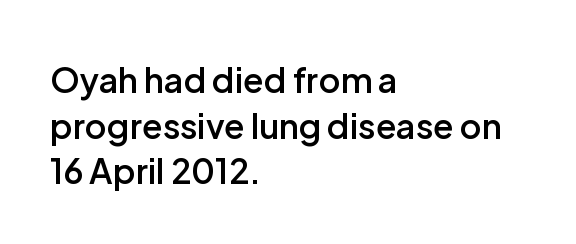
Posture: upright roman. Heft: intermediate — a semibold. Quick note: interline space is typical. This sample uses a sans-serif face. Do the characters align in a grid? No, the font is proportional. Which margin do the lines hug? The left one — the right edge is uneven.
